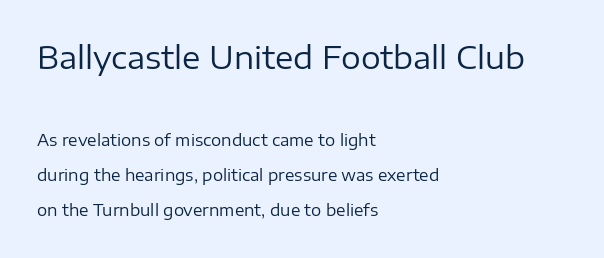
Rendered with straight, roman letterforms. You could fit nearly another row in the gap between these rows. This sample uses a sans-serif face. The characters are drawn with everyday or finer stroke widths.
